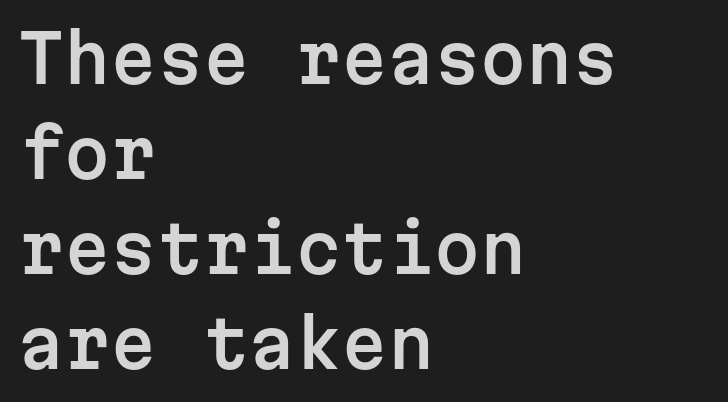
Q: Is the text italic (slanted)? A: No, it is upright.
Q: Is the typeface a serif or a sans-serif typeface? A: Sans-serif.
Q: Is the text underlined? A: No.
Q: How is the paragraph aligned? A: Left-aligned.
Q: Is the spacing between letters normal or unusually wide? A: Normal.
Q: Is the spacing between lines tight, normal or loose? A: Normal.
Q: Width (condensed, normal, or wide)? A: Normal.
Q: Stroke contrast? A: Low.
Q: x-height? A: Medium.
Q: Monospaced? A: Yes.
